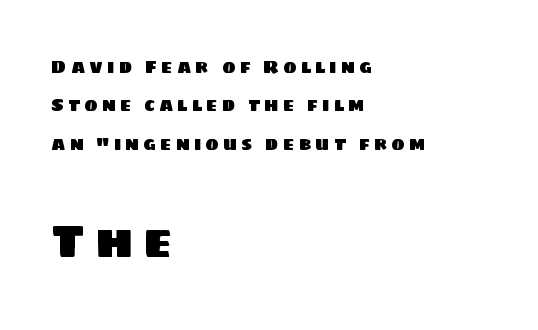
The glyphs are unaccompanied by any horizontal stroke below them. Tracking value appears strongly positive — letters spread wide. Is this a fixed-width face? No — the glyphs have proportional, varying widths. The lower block of text is set noticeably larger than the block above it. Reading down the block, your eye returns to a fixed left position each line.
